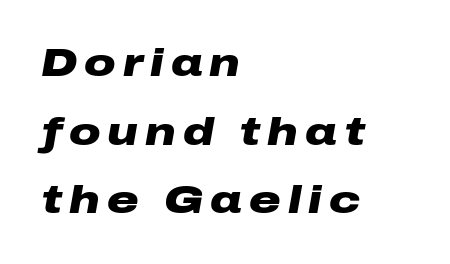
The compositor pushed each line to the left boundary. Yep, that's italic — everything's leaning. The strip under each line holds only bare page. Heavy-handed strokes throughout: this text is bold. The rendering uses natural spacing where letterforms have individual widths.
